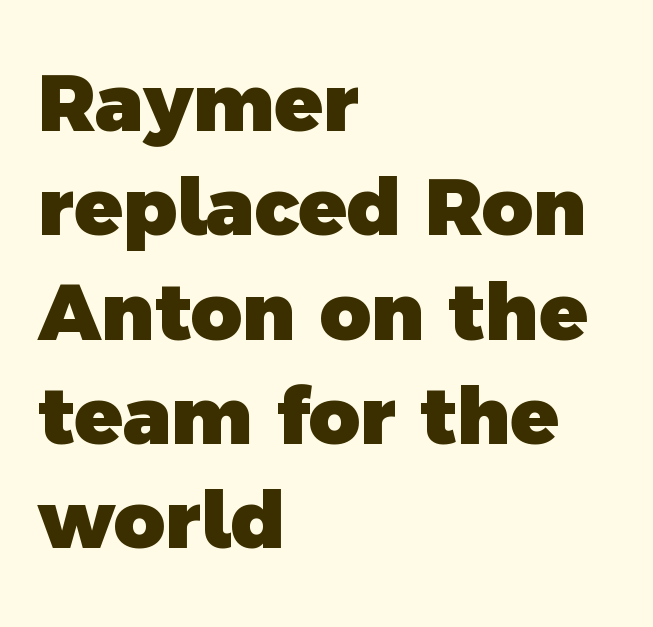
Q: Is the text bold? A: Yes.
Q: Is the typeface a serif or a sans-serif typeface? A: Sans-serif.
Q: Is the text underlined? A: No.
Q: How is the paragraph aligned? A: Left-aligned.
Q: Is the spacing between letters normal or unusually wide? A: Normal.
Q: Is the spacing between lines tight, normal or loose? A: Normal.
Q: Width (condensed, normal, or wide)? A: Normal.
Q: x-height? A: Medium.
Q: Monospaced? A: No.
